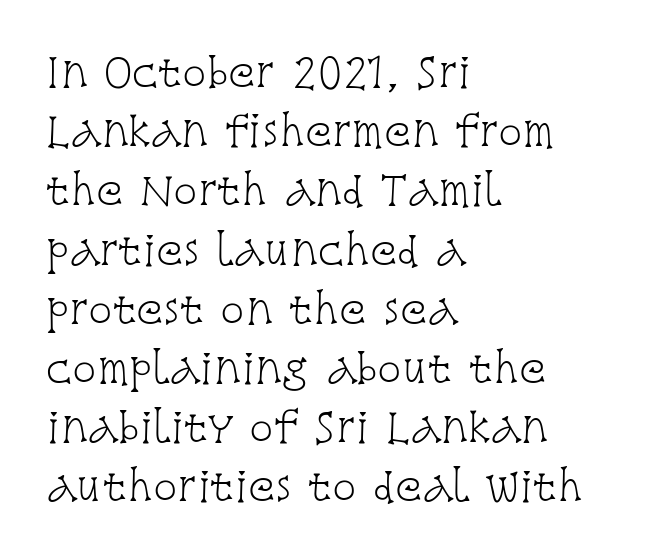
The image shows 40 px light, condensed serif type, upright; set left-aligned, normal line spacing (1.48x), normal letter spacing, not underlined; low stroke contrast and a large x-height.
